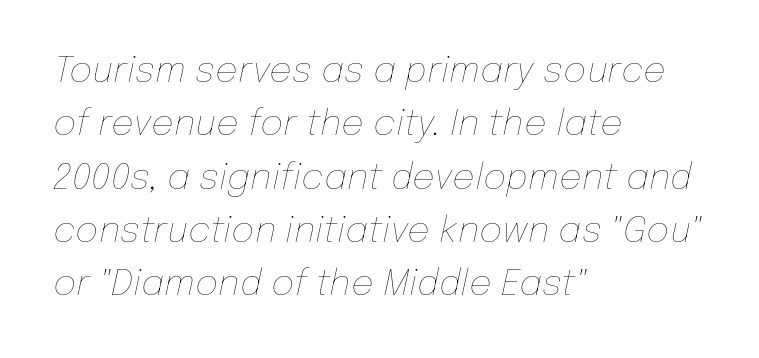
Beneath every word, the page is bare. The whole block is typeset with a tilt. Where is the straight margin? On the left. The passage shown is typed in a proportional face where columns would drift.
